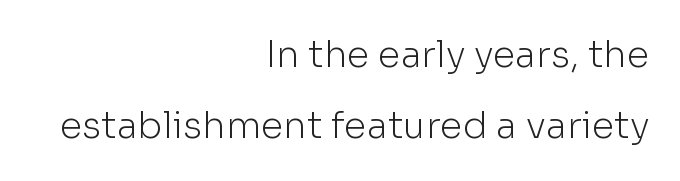
The image shows 37 px light sans-serif type, upright; set right-aligned, loose line spacing (1.93x), normal letter spacing, not underlined; low stroke contrast and a medium x-height.
